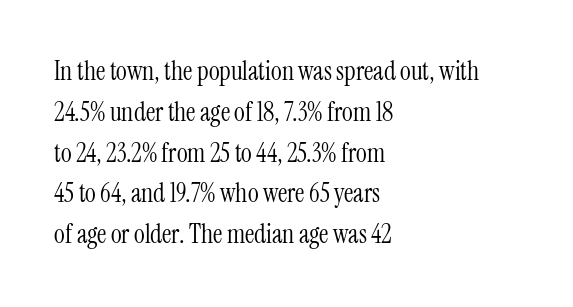
{"italic": "no", "bold": "no", "underline": "no", "align": "left", "line_spacing": "normal", "line_spacing_ratio": 1.57, "letter_spacing": "normal", "letter_spacing_em": 0.0, "glyph_px": 26}
